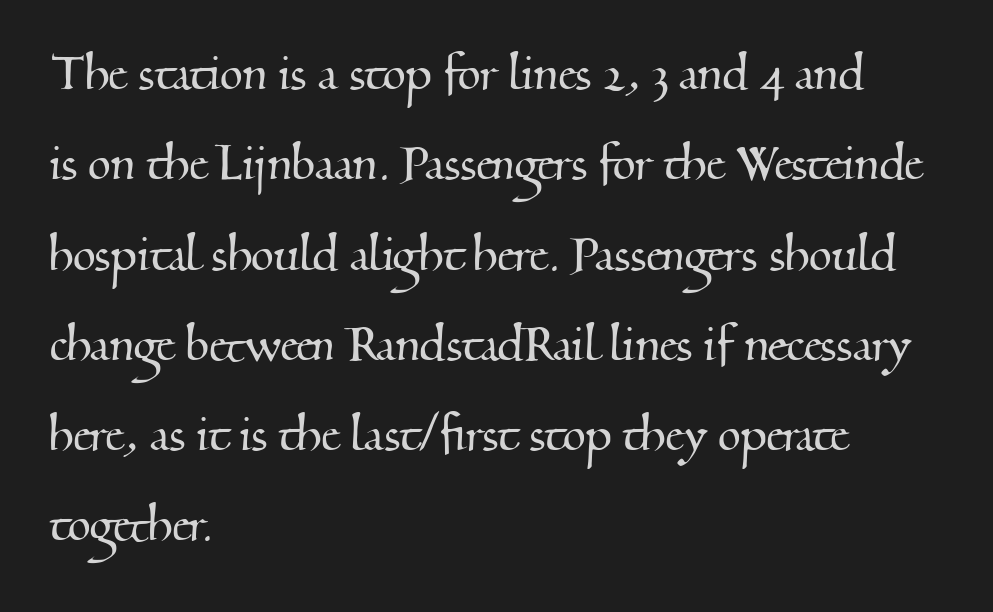
Q: Is the typeface a serif or a sans-serif typeface? A: Serif.
Q: Is the text underlined? A: No.
Q: How is the paragraph aligned? A: Left-aligned.
Q: Is the spacing between letters normal or unusually wide? A: Normal.
Q: Is the spacing between lines tight, normal or loose? A: Normal.
Q: Width (condensed, normal, or wide)? A: Normal.
Q: Stroke contrast? A: Medium.
Q: x-height? A: Small.
Q: Monospaced? A: No.
